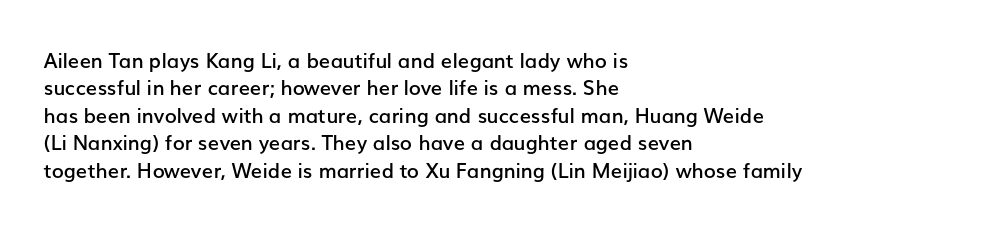
The specimen reads as upright at a glance. Each new line begins a customary step beneath the previous one. Has an underline been added? It has not. Its strokes are somewhat broadened, the hallmark of semibold type.
